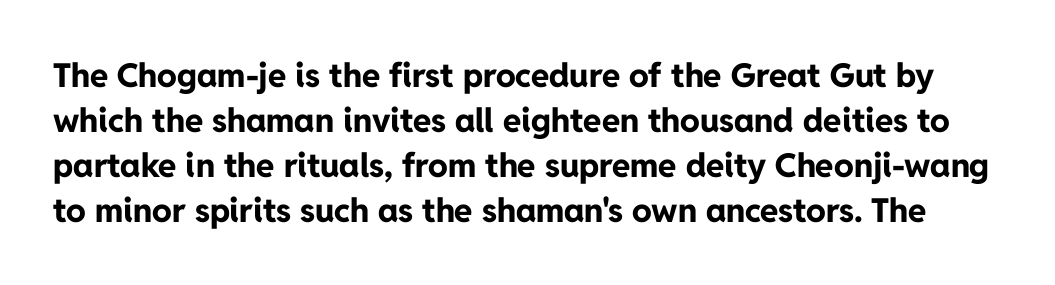
The image shows 33 px bold sans-serif type, upright; set normal line spacing (1.36x), normal letter spacing, not underlined; low stroke contrast and a medium x-height.
